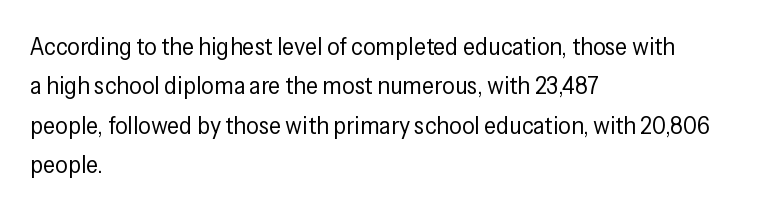
This block has exactly the height ordinary leading produces. Heft: none added — not bold. The face used here is rendered with its standard letterfit. Horizontally, the lines are justified to the leading edge only.
